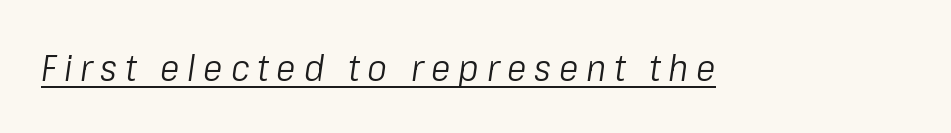
The image shows 37 px light, condensed type, italic (leaning right); set unusually wide letter spacing (+0.21 em), underlined; low stroke contrast and a medium x-height.
